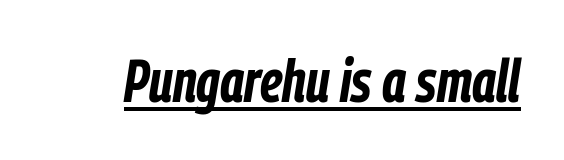
Strokes here are thick enough to call this a true bold. The line texture is even and compact thanks to regular tracking. The specimen includes a rule beneath the text block's lines. The rendering uses natural spacing where letterforms have individual widths.
